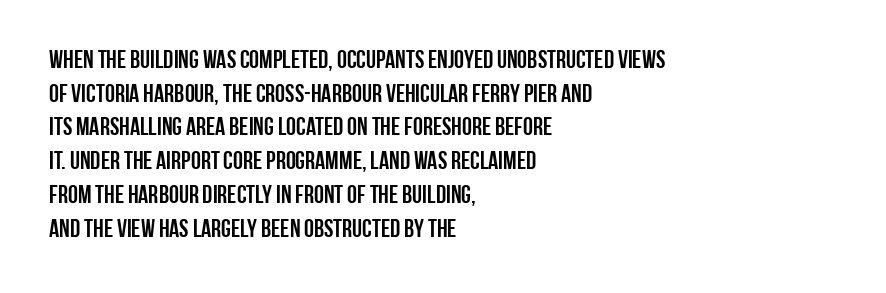
The image shows 25 px text type, upright; set left-aligned, normal line spacing (1.35x), normal letter spacing, not underlined.
